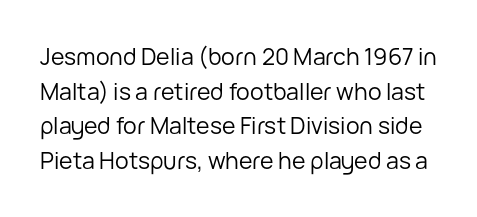
{"italic": "no", "bold": "no", "underline": "no", "line_spacing": "normal", "line_spacing_ratio": 1.51, "letter_spacing": "normal", "letter_spacing_em": 0.0, "glyph_px": 23}
